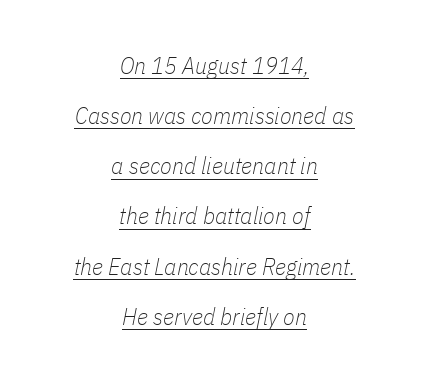
The image shows 24 px text type, italic (leaning right); set centered, loose line spacing (2.09x), normal letter spacing, underlined.
